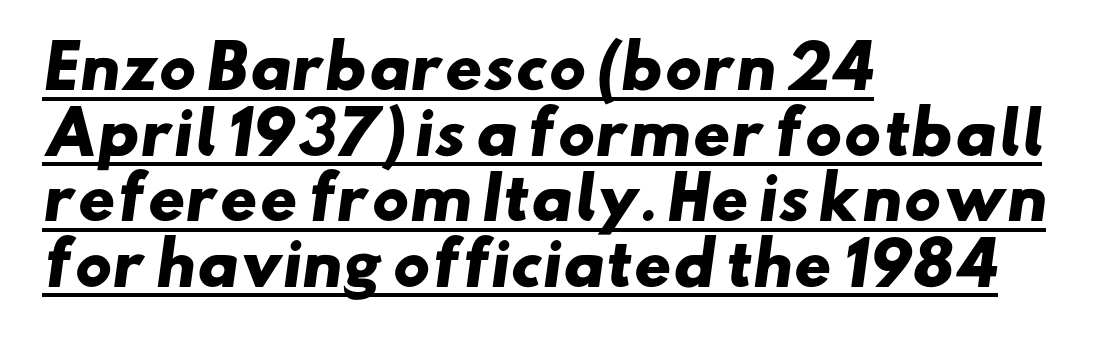
The lettering is marked with a stroke running underneath it. Font category for this specimen: sans-serif. The rag falls on the right side of this text block. A typesetter would call this zero additional tracking.
